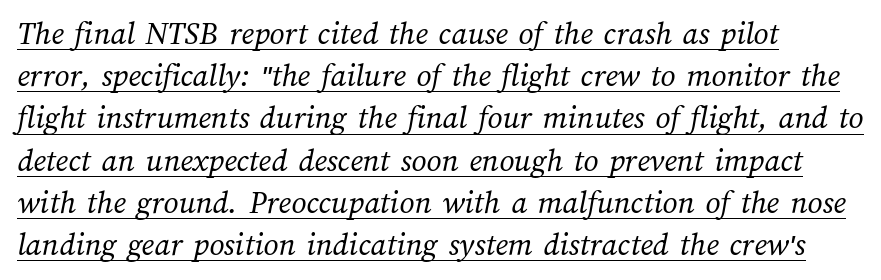
The image shows 33 px regular-weight type; set left-aligned, normal line spacing (1.28x), normal letter spacing, underlined; medium stroke contrast and a medium x-height.
